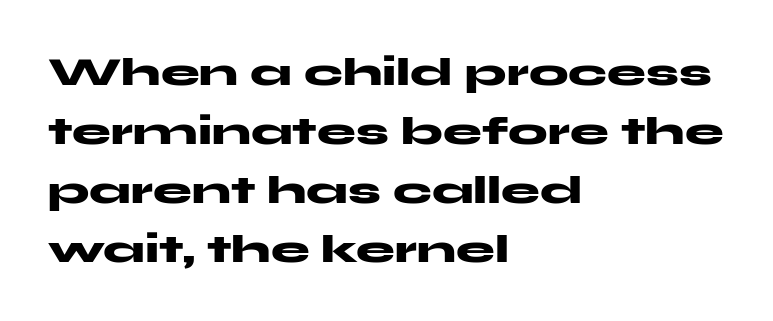
These lines keep a tight, regular rhythm from letter to letter. Line starts are locked; line ends wander. The rendering uses a bold face; every stroke is thick and dark. Look at the bottom of the vertical strokes: they stop flat, with no serifs. No italicization has been applied; the sample stays upright.
